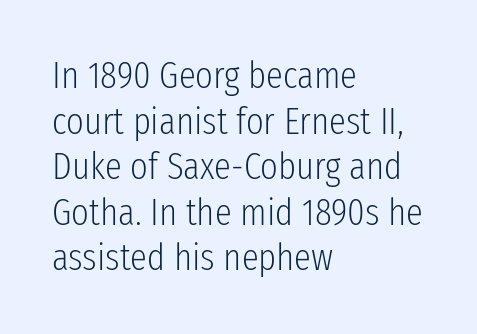
Unlike a traditional serif, this face leaves its strokes unadorned. The tracking reads as untouched default to a designer's eye. Every character sits straight up, as roman type does. Proportional: the letters do not fall into vertical columns. Decoration check: the copy has no underline. The ragged edge is on the right, which tells us the setting is flush left.
